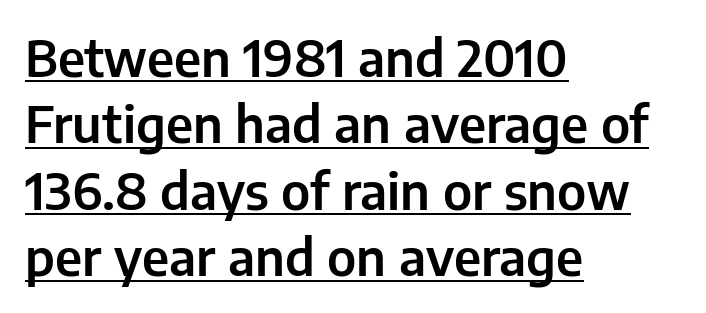
Q: Is the text italic (slanted)? A: No, it is upright.
Q: Is the typeface a serif or a sans-serif typeface? A: Sans-serif.
Q: Is the text underlined? A: Yes.
Q: How is the paragraph aligned? A: Left-aligned.
Q: Is the spacing between letters normal or unusually wide? A: Normal.
Q: Is the spacing between lines tight, normal or loose? A: Normal.
Q: Width (condensed, normal, or wide)? A: Normal.
Q: Stroke contrast? A: Low.
Q: x-height? A: Medium.
Q: Monospaced? A: No.
